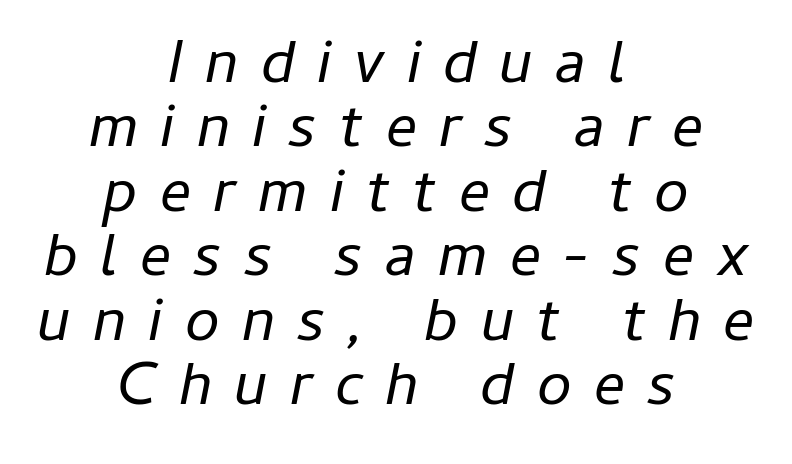
{"italic": "yes", "lean": "right", "slant_degrees": 11, "bold": "no", "weight": "regular", "width": "normal", "stroke_contrast": "low", "x_height": "medium", "monospaced": "no", "underline": "no", "align": "center", "line_spacing": "tight", "line_spacing_ratio": 1.04, "letter_spacing": "wide", "letter_spacing_em": 0.36, "glyph_px": 62}
